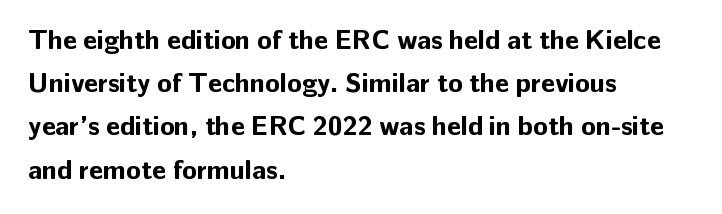
Layout note: lines flush left. Decoration check: the copy has no underline. Each new line begins a customary step beneath the previous one. The characters look thick and weighty, a clear bold. Do the letters lean? They stand straight.
